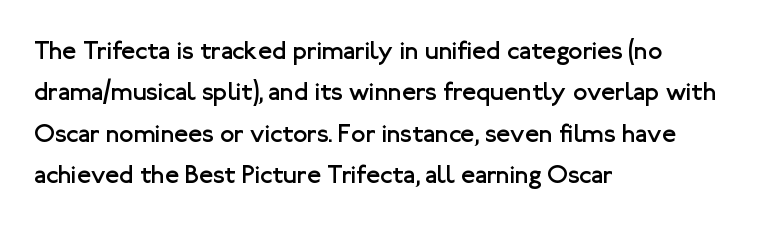
{"italic": "no", "bold": "no", "underline": "no", "align": "left", "line_spacing": "normal", "line_spacing_ratio": 1.59, "letter_spacing": "normal", "letter_spacing_em": 0.0, "glyph_px": 26}
